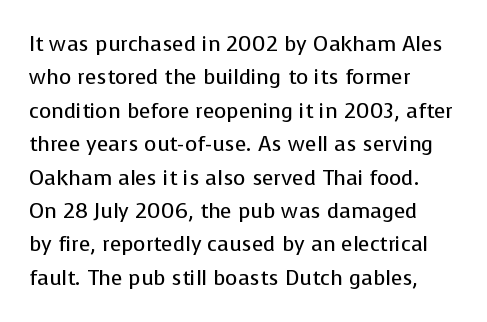
The image shows 21 px text type, upright; set left-aligned, normal line spacing (1.59x), normal letter spacing, not underlined.
